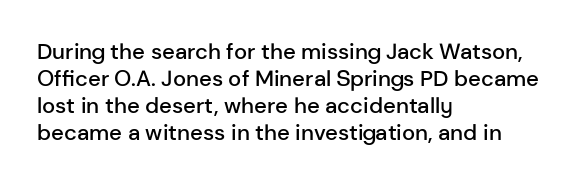
Q: Is the text bold? A: Semi-bold.
Q: Is the text italic (slanted)? A: No, it is upright.
Q: Is the text underlined? A: No.
Q: How is the paragraph aligned? A: Left-aligned.
Q: Is the spacing between letters normal or unusually wide? A: Normal.
